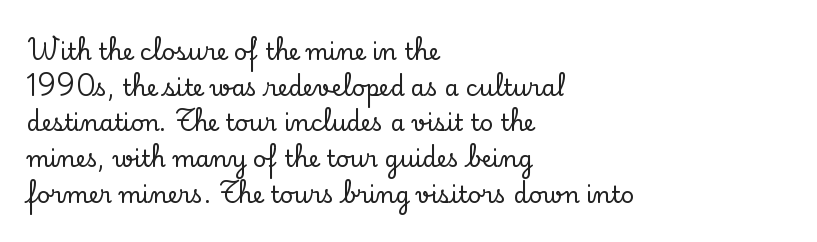
Every row of glyphs begins at an identical x-position on the left. The passage shown has conventional tracking throughout. A typesetter would mark this as roman, not italic. Letters rest on an invisible, unmarked baseline. In terms of leading, this rendering sits right in the middle.
